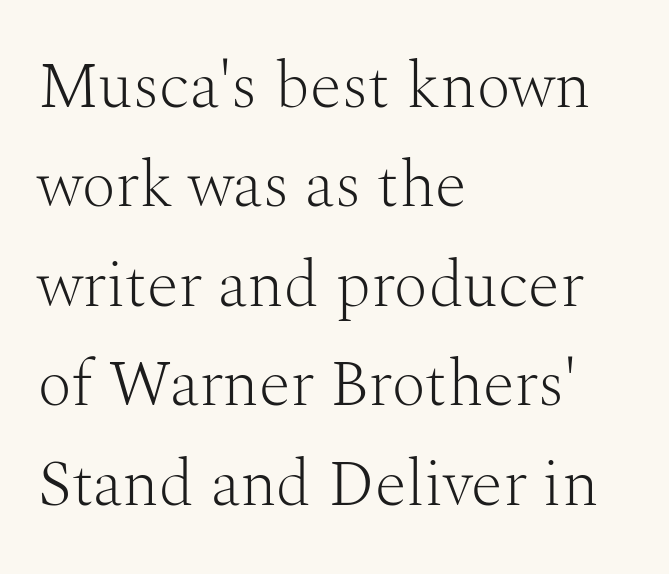
{"serif": "yes", "italic": "no", "bold": "no", "weight": "light", "width": "normal", "stroke_contrast": "medium", "x_height": "medium", "monospaced": "no", "underline": "no", "align": "left", "line_spacing": "normal", "line_spacing_ratio": 1.53, "letter_spacing": "normal", "letter_spacing_em": 0.0, "glyph_px": 65}
